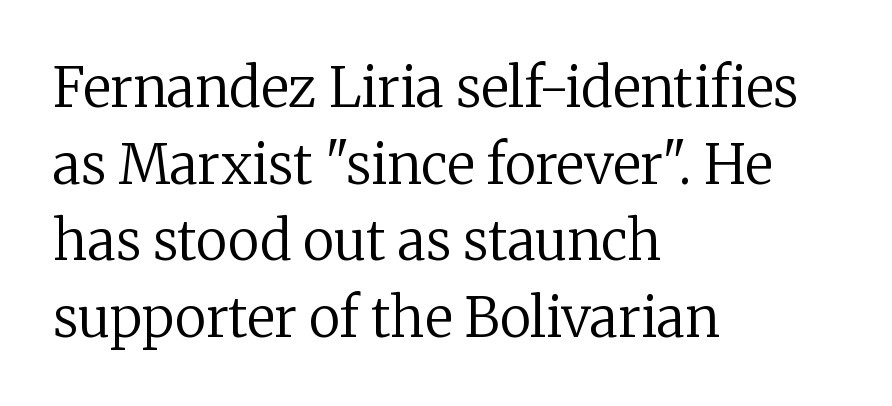
{"serif": "yes", "italic": "no", "bold": "no", "weight": "regular", "width": "normal", "stroke_contrast": "low", "x_height": "medium", "monospaced": "no", "underline": "no", "align": "left", "line_spacing": "normal", "line_spacing_ratio": 1.42, "letter_spacing": "normal", "letter_spacing_em": 0.0, "glyph_px": 54}
